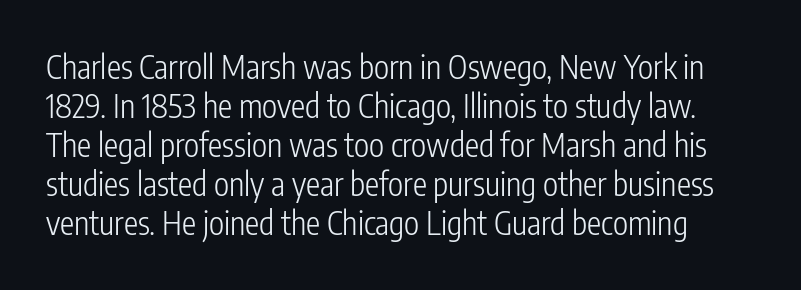
The image shows 32 px light, condensed sans-serif type, upright; set line spacing 1.22x, normal letter spacing, not underlined; low stroke contrast and a medium x-height.
